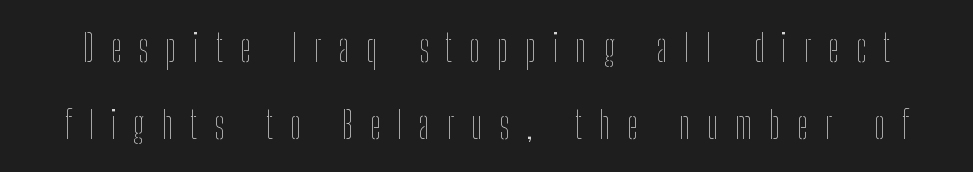
Q: Is the text bold? A: No.
Q: Is the text italic (slanted)? A: No, it is upright.
Q: Is the text underlined? A: No.
Q: Is the spacing between letters normal or unusually wide? A: Unusually wide.
Q: Is the spacing between lines tight, normal or loose? A: Loose.
Q: Width (condensed, normal, or wide)? A: Condensed.
Q: Stroke contrast? A: Low.
Q: x-height? A: Medium.
Q: Monospaced? A: No.
